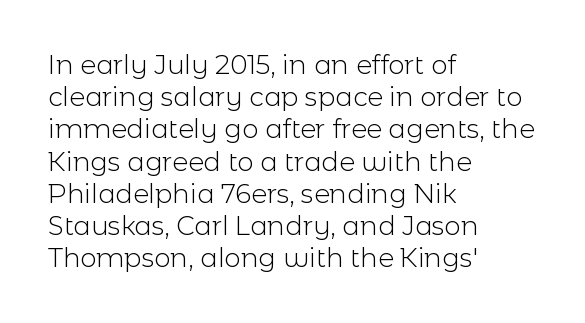
{"italic": "no", "bold": "no", "underline": "no", "align": "left", "line_spacing_ratio": 1.24, "letter_spacing": "normal", "letter_spacing_em": 0.0, "glyph_px": 26}
